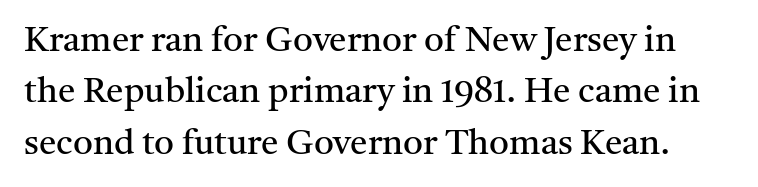
{"serif": "yes", "italic": "no", "bold": "no", "weight": "regular", "width": "normal", "stroke_contrast": "medium", "x_height": "medium", "monospaced": "no", "underline": "no", "line_spacing": "normal", "line_spacing_ratio": 1.47, "letter_spacing": "normal", "letter_spacing_em": 0.0, "glyph_px": 35}
